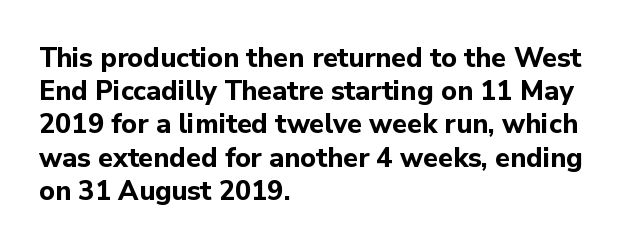
Q: Is the text bold? A: Yes.
Q: Is the text italic (slanted)? A: No, it is upright.
Q: Is the text underlined? A: No.
Q: How is the paragraph aligned? A: Left-aligned.
Q: Is the spacing between letters normal or unusually wide? A: Normal.
